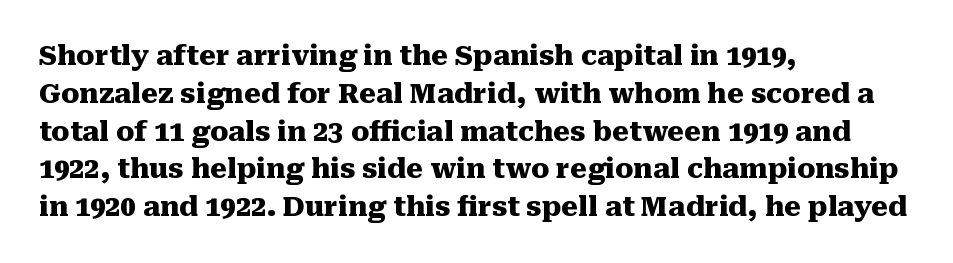
Line spacing here is normal. The baseline area is clear. This sample uses an upright cut, with every glyph sitting square on the baseline. These lines keep a tight, regular rhythm from letter to letter. Line beginnings align vertically; line endings do not.
